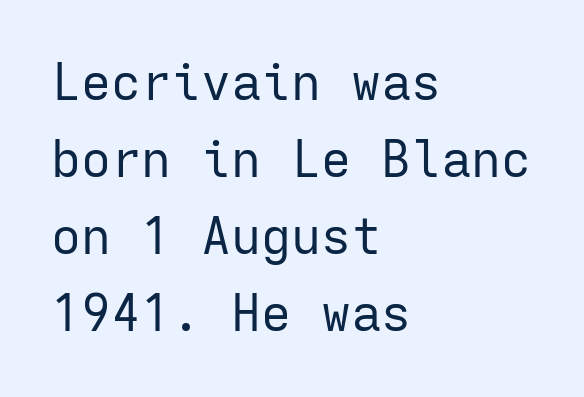
The image shows 50 px regular-weight sans-serif type, upright, monospaced; set left-aligned, normal line spacing (1.54x), normal letter spacing, not underlined; low stroke contrast and a medium x-height.
